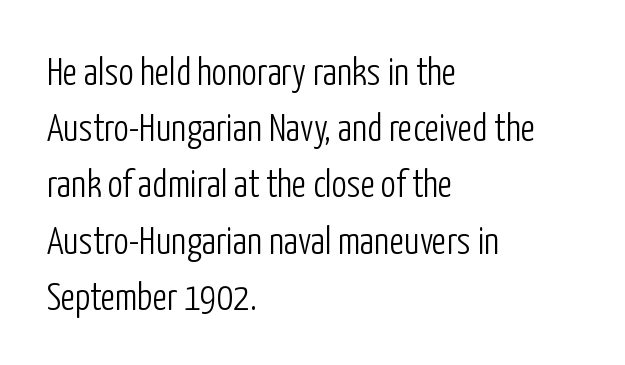
The image shows 38 px light, condensed sans-serif type, upright; set left-aligned, normal line spacing (1.48x), normal letter spacing, not underlined; low stroke contrast and a medium x-height.
